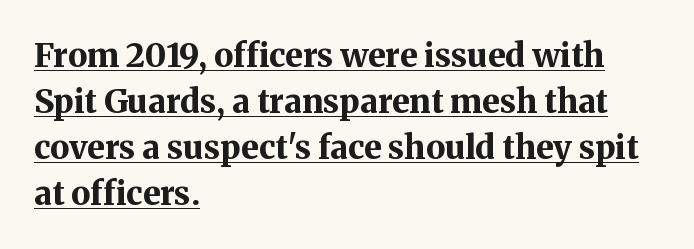
Q: Is the text bold? A: Yes.
Q: Is the text italic (slanted)? A: No, it is upright.
Q: Is the typeface a serif or a sans-serif typeface? A: Serif.
Q: Is the text underlined? A: Yes.
Q: How is the paragraph aligned? A: Left-aligned.
Q: Is the spacing between letters normal or unusually wide? A: Normal.
Q: Is the spacing between lines tight, normal or loose? A: Normal.
Q: Width (condensed, normal, or wide)? A: Normal.
Q: Stroke contrast? A: Medium.
Q: x-height? A: Medium.
Q: Monospaced? A: No.
